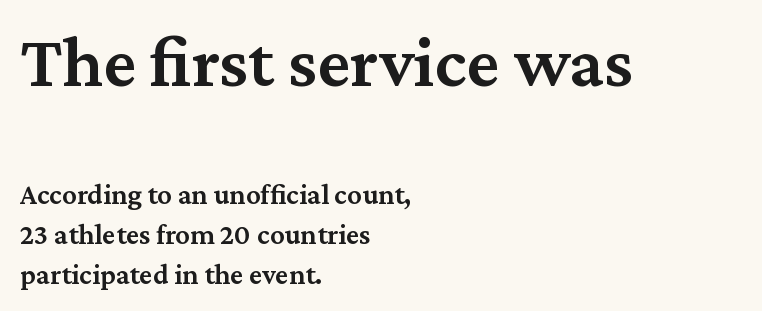
Size contrast runs from large at the top to small at the bottom. The glyphs have the mass of a demibold cut, below bold. Proportional: the letters do not fall into vertical columns. Italic? Not at all — the glyphs are vertical. The paragraph shown leans on its left margin. Small tapered or slab feet sit at the stroke ends, so this counts as serif.
